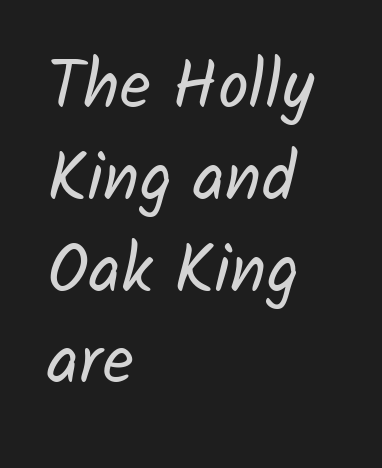
Q: Is the text bold? A: No.
Q: Is the typeface a serif or a sans-serif typeface? A: Sans-serif.
Q: Is the text underlined? A: No.
Q: How is the paragraph aligned? A: Left-aligned.
Q: Is the spacing between letters normal or unusually wide? A: Normal.
Q: Is the spacing between lines tight, normal or loose? A: Normal.
Q: Width (condensed, normal, or wide)? A: Normal.
Q: Stroke contrast? A: Low.
Q: x-height? A: Medium.
Q: Monospaced? A: No.
